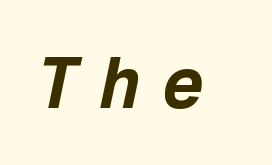
The image shows 71 px bold type, italic (leaning right), monospaced; set unusually wide letter spacing (+0.29 em), not underlined; low stroke contrast and a medium x-height.
